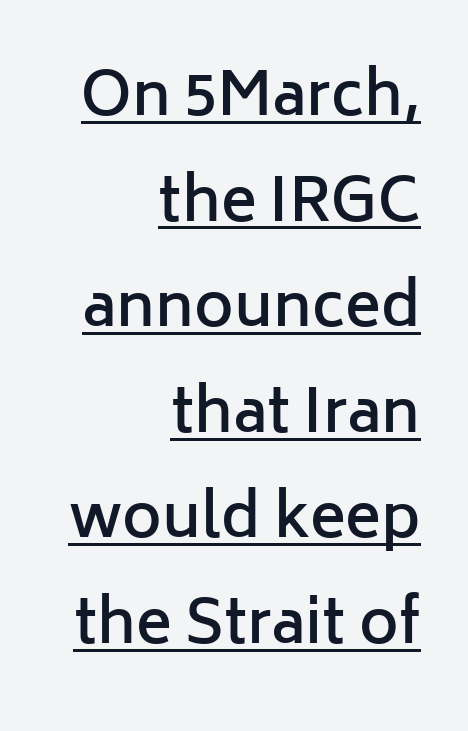
The gaps between neighbouring characters are ordinary and unremarkable. Typographically, this falls in the sans-serif category. Is this a fixed-width face? No — the glyphs have proportional, varying widths. Moderately thickened strokes mark this as semibold type.
